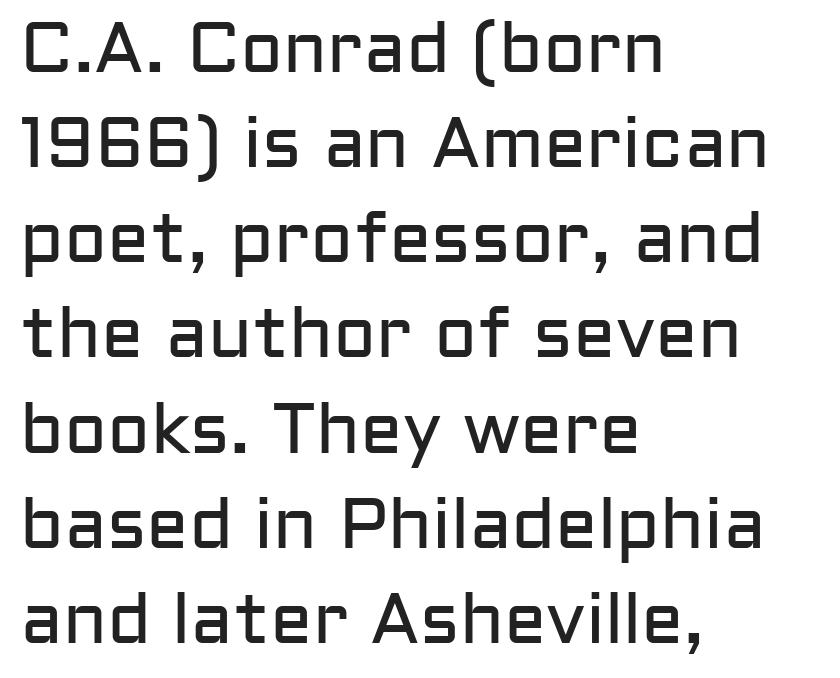
{"serif": "no", "italic": "no", "bold": "no", "weight": "regular", "width": "normal", "stroke_contrast": "low", "x_height": "medium", "monospaced": "no", "underline": "no", "align": "left", "line_spacing": "normal", "line_spacing_ratio": 1.34, "letter_spacing": "normal", "letter_spacing_em": 0.0, "glyph_px": 71}
